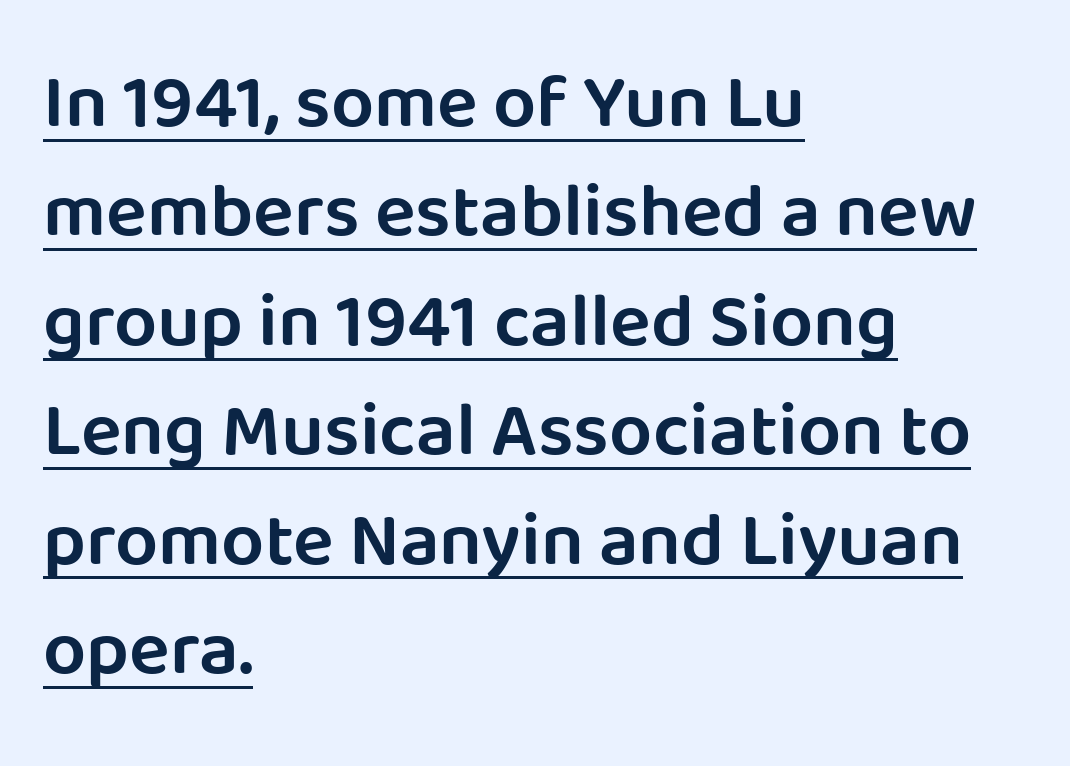
Q: Is the text bold? A: Semi-bold.
Q: Is the text italic (slanted)? A: No, it is upright.
Q: Is the typeface a serif or a sans-serif typeface? A: Sans-serif.
Q: Is the text underlined? A: Yes.
Q: How is the paragraph aligned? A: Left-aligned.
Q: Is the spacing between letters normal or unusually wide? A: Normal.
Q: Is the spacing between lines tight, normal or loose? A: Normal.
Q: Width (condensed, normal, or wide)? A: Normal.
Q: Stroke contrast? A: Low.
Q: x-height? A: Large.
Q: Monospaced? A: No.
